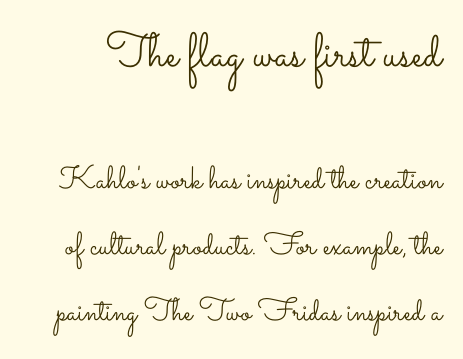
The gap between lines stays unmarked. The type is set solid horizontally, with unmodified tracking. Note the varied advance widths — an 'i' is clearly narrower than an 'm'. Ink coverage per letter is moderate at most.
